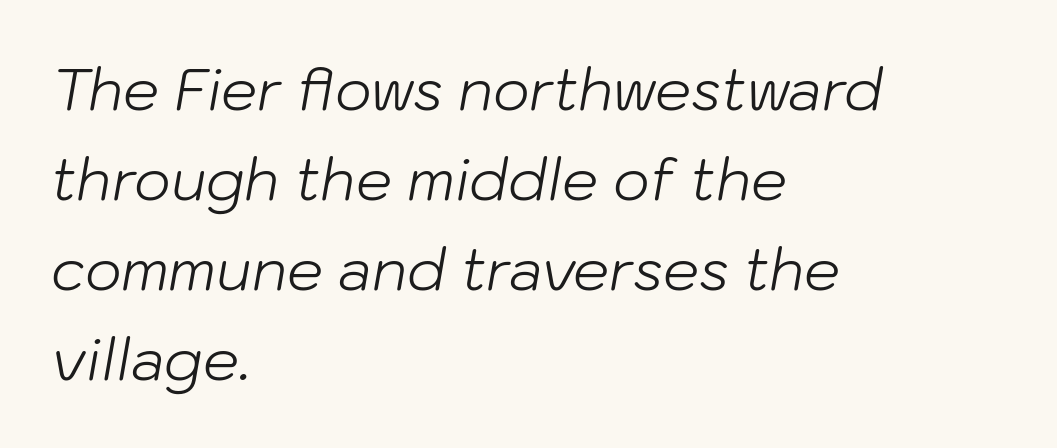
The font is comparable to plain body text, perhaps lighter. The specimen reads as italic at a glance. The words here are not underlined. A typesetter would call this proportional, since set widths differ per character. Notice how descenders clear the ascenders below comfortably — that's standard leading. If you drew a ruler down the left edge, every line would touch it.
